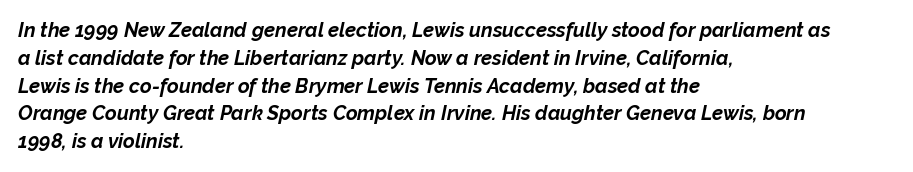
Q: Is the text bold? A: Yes.
Q: Is the text italic (slanted)? A: Yes, it leans right by about 12 degrees.
Q: Is the text underlined? A: No.
Q: How is the paragraph aligned? A: Left-aligned.
Q: Is the spacing between letters normal or unusually wide? A: Normal.
Q: Is the spacing between lines tight, normal or loose? A: Normal.
